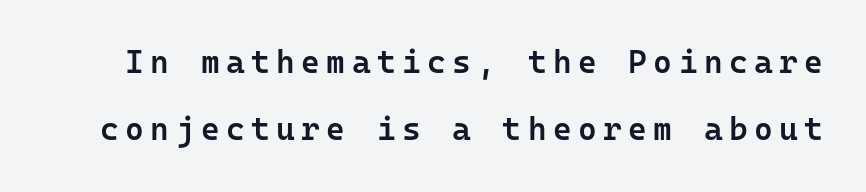
{"serif": "no", "italic": "no", "bold": "semi", "weight": "semibold", "width": "normal", "stroke_contrast": "low", "x_height": "medium", "monospaced": "yes", "underline": "no", "line_spacing": "loose", "line_spacing_ratio": 2.1, "letter_spacing": "wide", "letter_spacing_em": 0.2, "glyph_px": 32}
